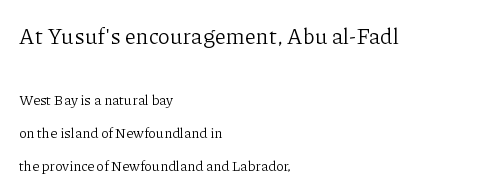
Characters follow at the spacing the type designer built in. Teacher's note: observe the even left margin — that is flush-left alignment. The strip under each line holds only bare page. Type size steps down from the first block to the second. The cut favours lightness, reaching ordinary text weight at its darkest.
